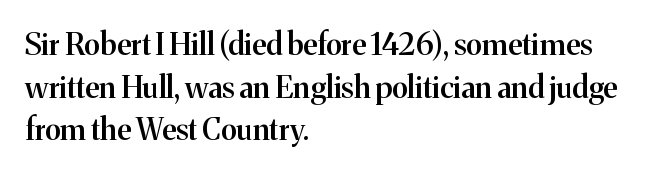
{"serif": "yes", "italic": "no", "bold": "semi", "weight": "semibold", "width": "normal", "stroke_contrast": "medium", "x_height": "medium", "monospaced": "no", "underline": "no", "align": "left", "line_spacing": "normal", "line_spacing_ratio": 1.42, "letter_spacing": "normal", "letter_spacing_em": 0.0, "glyph_px": 30}
